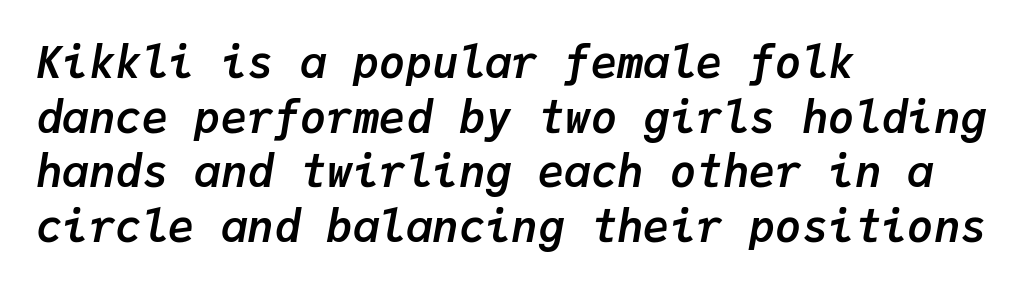
Every row of glyphs begins at an identical x-position on the left. A typesetter would call this zero additional tracking. Has an underline been added? It has not. Emphasis by weight is at full strength: bold. Notice how the stems are inclined rather than vertical — that's the hallmark of italics.
